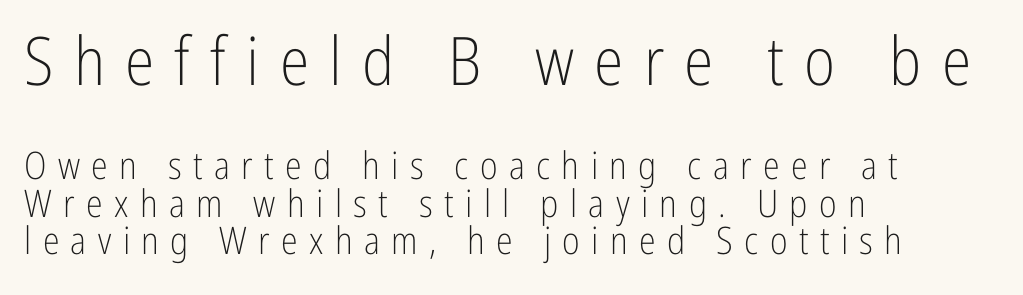
How are the letters spaced? Widely, with obvious added tracking. What kind of face is this? One without serifs — a sans. Decoration check: the copy has no underline. Reading down the column, the eye jumps only a short way to each next line. No heavy texture on the line: the type isn't bold. Visually the block forms a straight wall on the left and a jagged coastline on the right.
